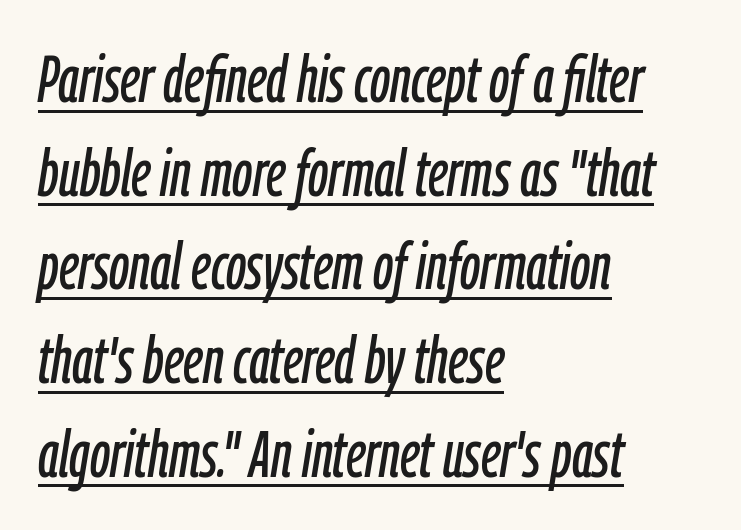
Q: Is the text italic (slanted)? A: Yes, it leans right by about 9 degrees.
Q: Is the text underlined? A: Yes.
Q: How is the paragraph aligned? A: Left-aligned.
Q: Is the spacing between letters normal or unusually wide? A: Normal.
Q: Is the spacing between lines tight, normal or loose? A: Normal.
Q: Width (condensed, normal, or wide)? A: Condensed.
Q: Stroke contrast? A: Low.
Q: x-height? A: Medium.
Q: Monospaced? A: No.
